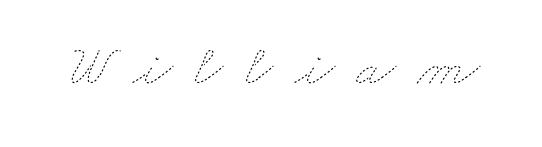
{"bold": "no", "weight": "thin", "width": "wide", "stroke_contrast": "low", "x_height": "small", "monospaced": "no", "underline": "no", "letter_spacing": "wide", "letter_spacing_em": 0.37, "glyph_px": 58}
